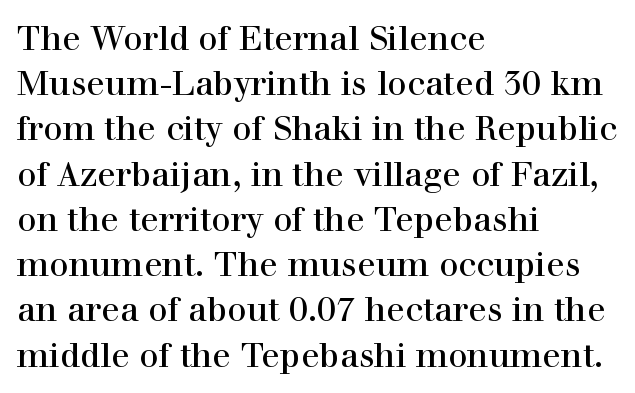
Q: Is the text italic (slanted)? A: No, it is upright.
Q: Is the typeface a serif or a sans-serif typeface? A: Serif.
Q: Is the text underlined? A: No.
Q: How is the paragraph aligned? A: Left-aligned.
Q: Is the spacing between letters normal or unusually wide? A: Normal.
Q: Is the spacing between lines tight, normal or loose? A: Normal.
Q: Width (condensed, normal, or wide)? A: Normal.
Q: x-height? A: Medium.
Q: Monospaced? A: No.
